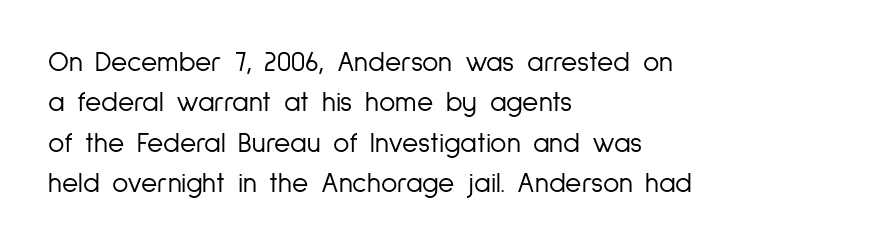
The image shows 28 px light, condensed sans-serif type, upright; set left-aligned, normal line spacing (1.44x), normal letter spacing, not underlined; low stroke contrast and a medium x-height.
